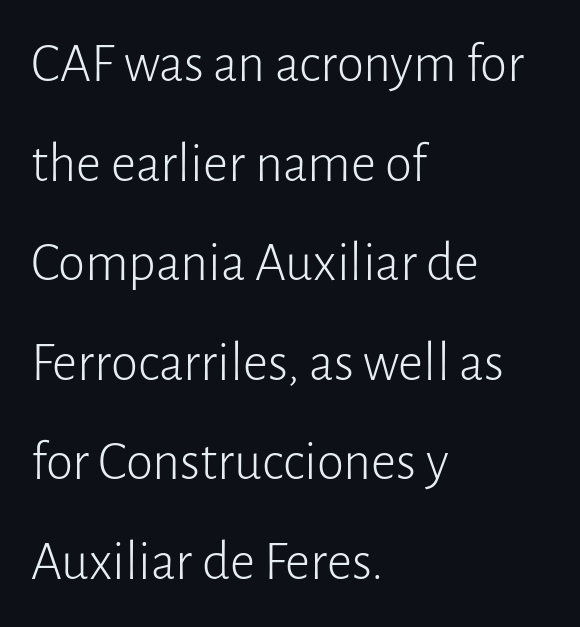
The image shows 55 px light sans-serif type, upright; set left-aligned, line spacing 1.81x, normal letter spacing, not underlined; low stroke contrast and a medium x-height.
